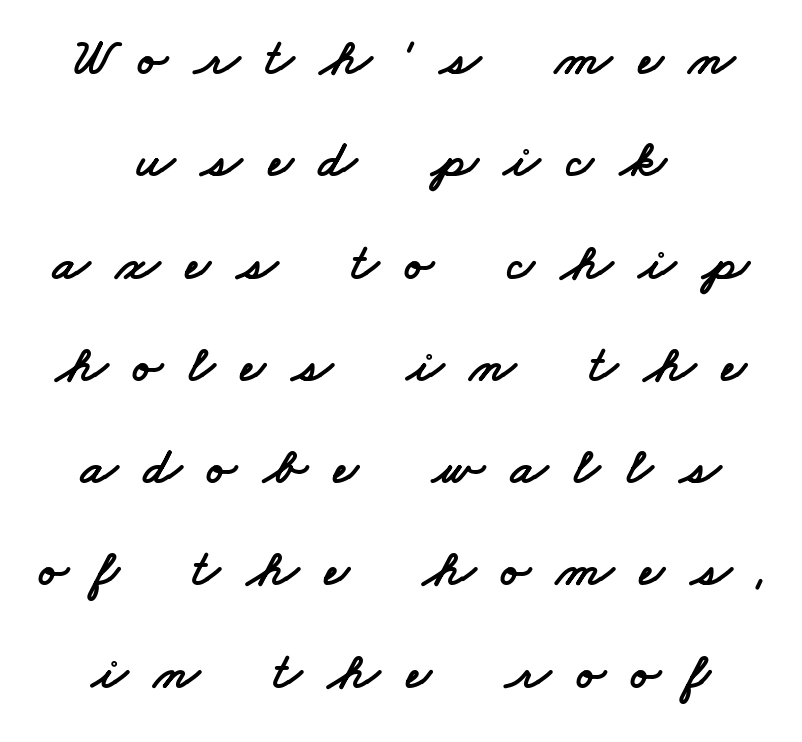
The image shows 53 px wide sans-serif type; set centered, loose line spacing (1.93x), unusually wide letter spacing (+0.5 em), not underlined; low stroke contrast and a small x-height.
